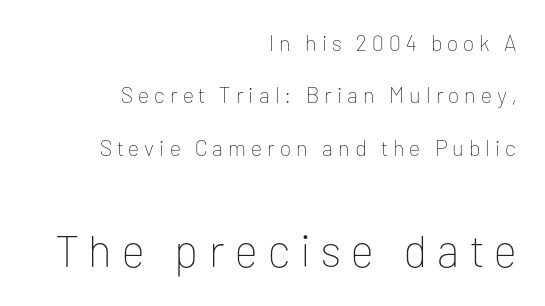
{"serif": "no", "italic": "no", "bold": "no", "weight": "thin", "width": "normal", "stroke_contrast": "low", "x_height": "medium", "monospaced": "no", "underline": "no", "align": "right", "line_spacing": "loose", "line_spacing_ratio": 2.38, "letter_spacing": "wide", "letter_spacing_em": 0.23, "larger_block": "second", "size_ratio": 2.05, "glyph_px": 45}
